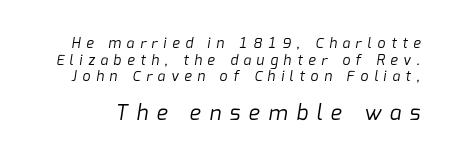
The image shows 21 px text type; set line spacing 1.19x, unusually wide letter spacing (+0.41 em), not underlined; the second (bottom) block is 1.5x larger.
